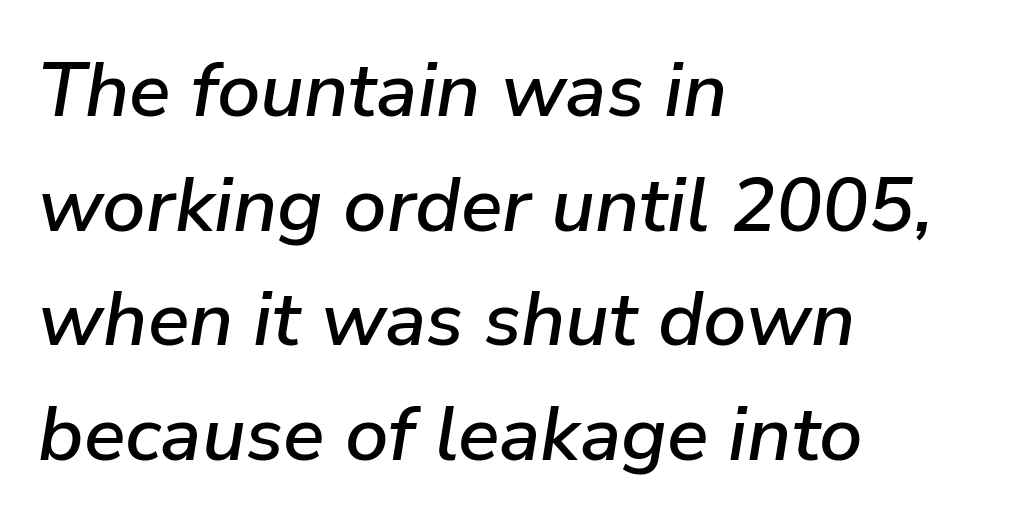
{"italic": "yes", "lean": "right", "slant_degrees": 9, "width": "normal", "stroke_contrast": "low", "x_height": "medium", "monospaced": "no", "underline": "no", "align": "left", "line_spacing": "normal", "line_spacing_ratio": 1.49, "letter_spacing": "normal", "letter_spacing_em": 0.0, "glyph_px": 77}
